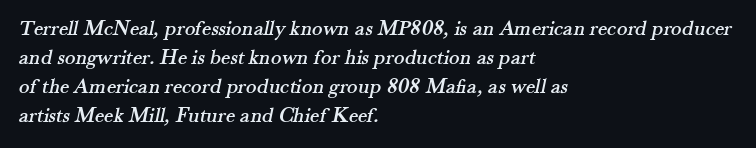
Notice how the passage keeps a crisp vertical edge on the left only. Glance below the letters and you will spot only blank space. Honestly, the letter spacing is just normal — you wouldn't notice it. How would I describe the line gaps? Plain and ordinary.
